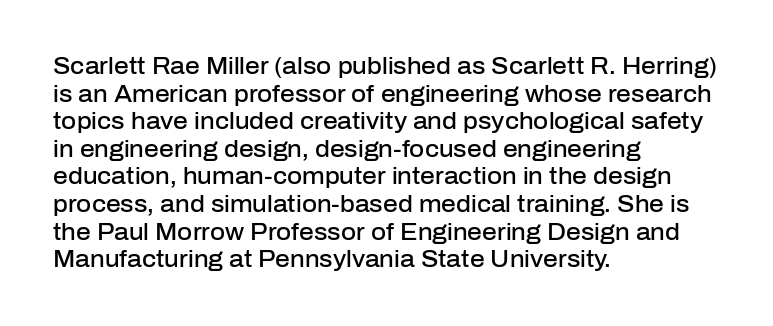
{"italic": "no", "bold": "semi", "underline": "no", "align": "left", "line_spacing_ratio": 1.2, "letter_spacing": "normal", "letter_spacing_em": 0.0, "glyph_px": 23}
